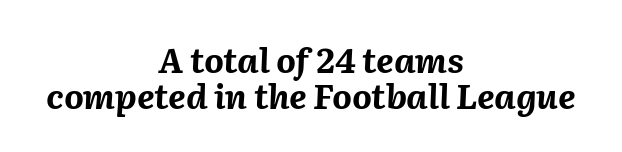
The face used here has a pronounced slope to its letters. Closely set lines give the paragraph a compact silhouette. Centered paragraph, ragged on both sides. Standard letterfit; no display-style spreading of the glyphs.
